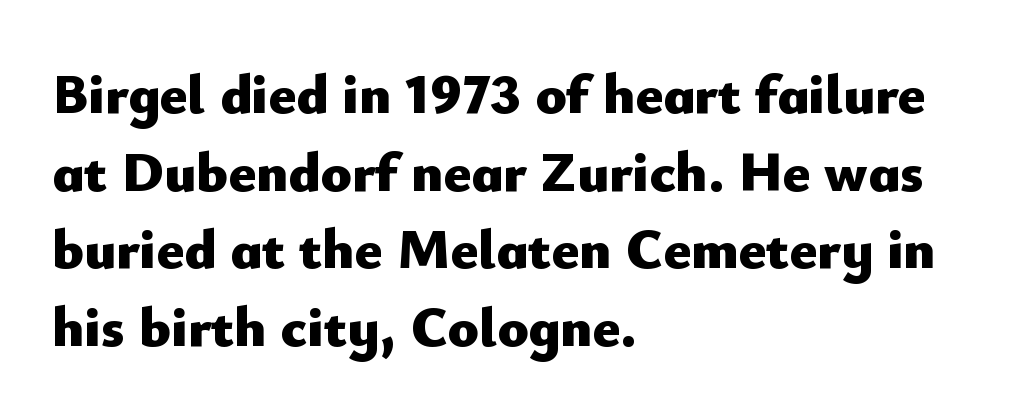
The image shows 57 px heavy sans-serif type, upright; set left-aligned, normal line spacing (1.36x), normal letter spacing, not underlined; low stroke contrast and a small x-height.
